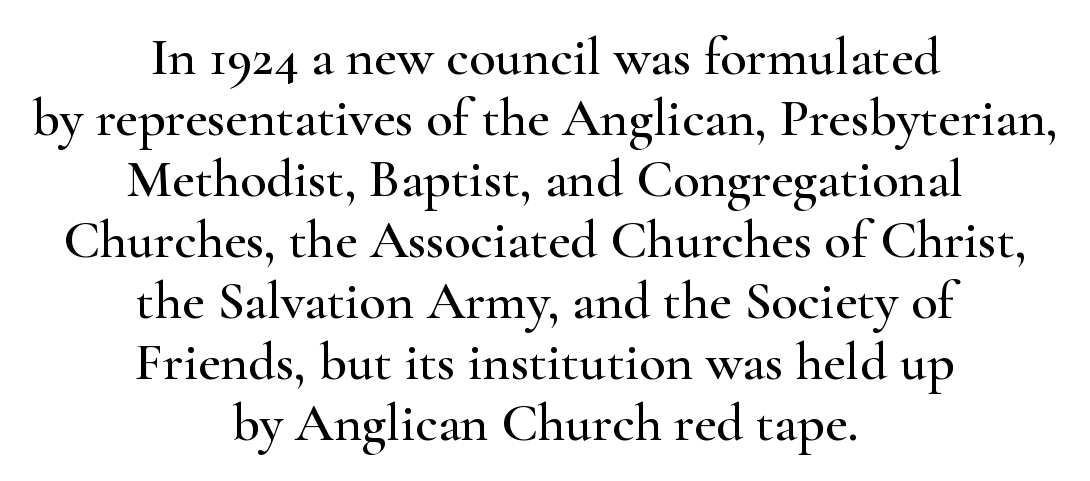
Q: Is the text italic (slanted)? A: No, it is upright.
Q: Is the typeface a serif or a sans-serif typeface? A: Serif.
Q: Is the text underlined? A: No.
Q: How is the paragraph aligned? A: Centered.
Q: Is the spacing between letters normal or unusually wide? A: Normal.
Q: Is the spacing between lines tight, normal or loose? A: Tight.
Q: Width (condensed, normal, or wide)? A: Wide.
Q: Stroke contrast? A: High.
Q: x-height? A: Small.
Q: Monospaced? A: No.
